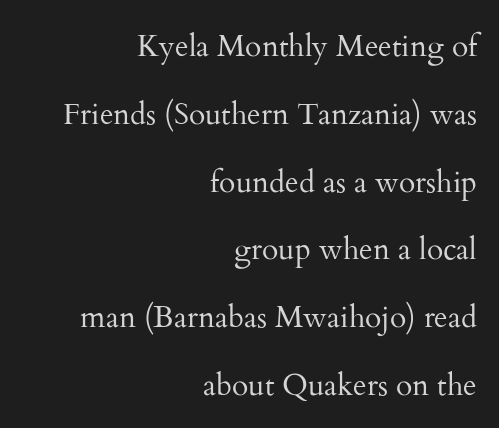
The line texture is even and compact thanks to regular tracking. The foot of each line stays bare and open. Nope, not italic — everything's standing straight. Stems here are at most as thick as an everyday book face. Looks like regular typesetting: each glyph gets only the width it needs.
